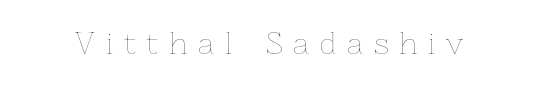
Q: Is the text bold? A: No.
Q: Is the text italic (slanted)? A: No, it is upright.
Q: Is the text underlined? A: No.
Q: Is the spacing between letters normal or unusually wide? A: Unusually wide.
Q: Width (condensed, normal, or wide)? A: Normal.
Q: Stroke contrast? A: Low.
Q: x-height? A: Medium.
Q: Monospaced? A: No.
